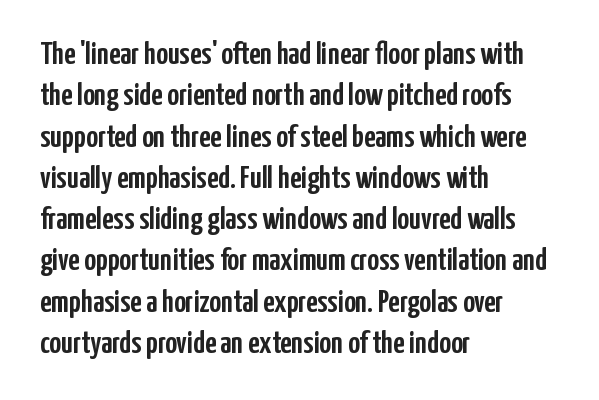
{"serif": "no", "italic": "no", "width": "condensed", "stroke_contrast": "low", "x_height": "medium", "monospaced": "no", "underline": "no", "align": "left", "line_spacing": "normal", "line_spacing_ratio": 1.29, "letter_spacing": "normal", "letter_spacing_em": 0.0, "glyph_px": 32}
